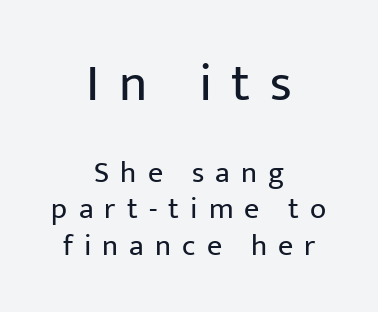
Of the two passages, the one on top uses the larger point size. Tall strokes in this sample are plumb rather than angled. Examine the stroke ends and you'll find no serifs. Stem width sits at or under what a default text font uses. Looks like regular typesetting: each glyph gets only the width it needs. Underline: absent.
